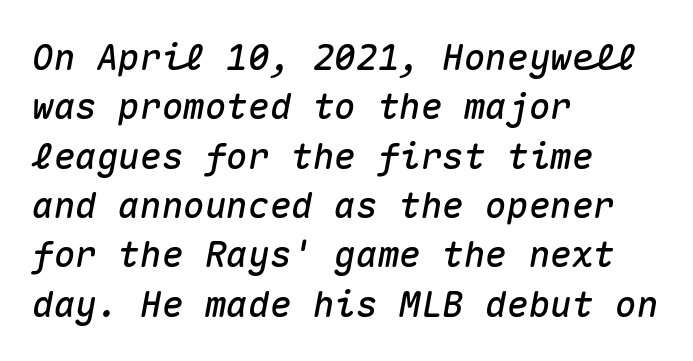
The image shows 36 px text type, italic (leaning right), monospaced; set left-aligned, normal line spacing (1.37x), normal letter spacing, not underlined; medium stroke contrast and a medium x-height.
